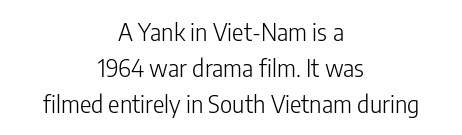
Q: Is the text bold? A: No.
Q: Is the text italic (slanted)? A: No, it is upright.
Q: Is the text underlined? A: No.
Q: How is the paragraph aligned? A: Centered.
Q: Is the spacing between letters normal or unusually wide? A: Normal.
Q: Is the spacing between lines tight, normal or loose? A: Normal.
